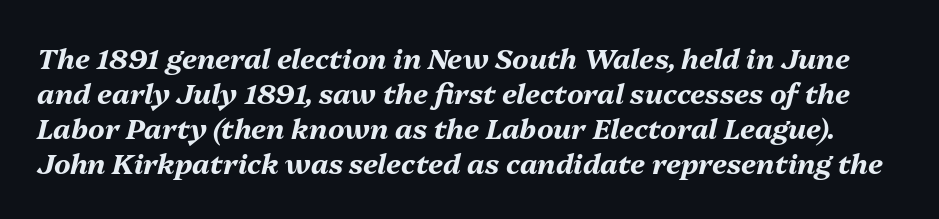
Q: Is the text bold? A: Yes.
Q: Is the text italic (slanted)? A: Yes, it leans right by about 13 degrees.
Q: Is the text underlined? A: No.
Q: Is the spacing between letters normal or unusually wide? A: Normal.
Q: Is the spacing between lines tight, normal or loose? A: Normal.
Q: Width (condensed, normal, or wide)? A: Normal.
Q: Stroke contrast? A: Medium.
Q: x-height? A: Medium.
Q: Monospaced? A: No.
